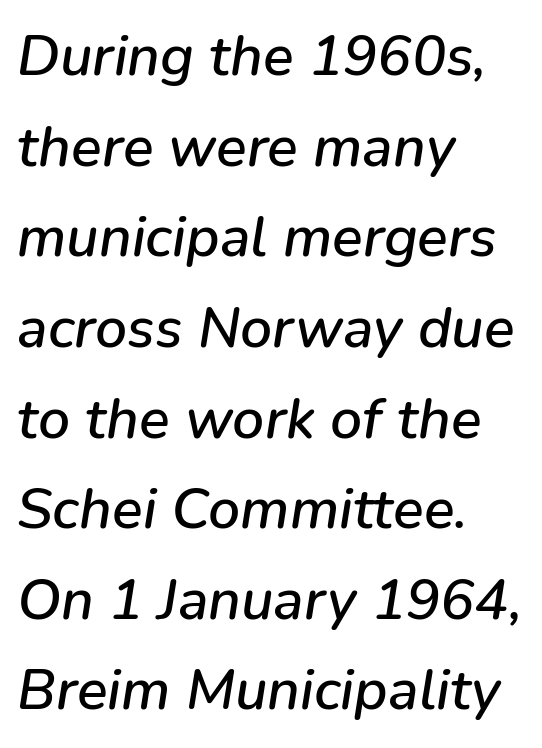
Q: Is the text italic (slanted)? A: Yes, it leans right by about 9 degrees.
Q: Is the text underlined? A: No.
Q: How is the paragraph aligned? A: Left-aligned.
Q: Is the spacing between letters normal or unusually wide? A: Normal.
Q: Is the spacing between lines tight, normal or loose? A: Normal.
Q: Width (condensed, normal, or wide)? A: Normal.
Q: Stroke contrast? A: Low.
Q: x-height? A: Medium.
Q: Monospaced? A: No.
